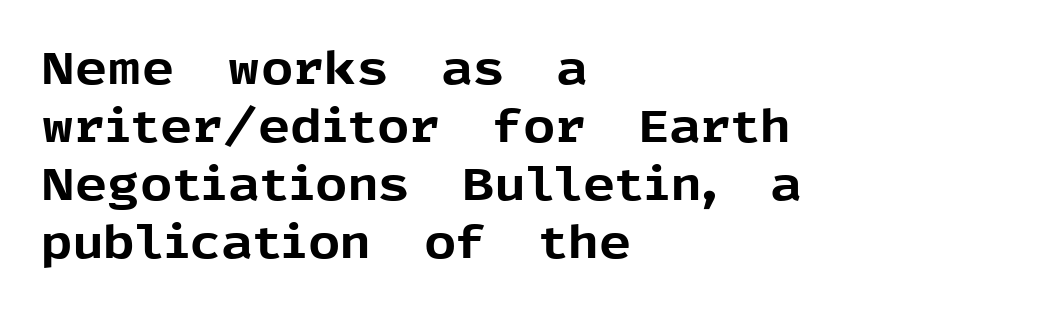
{"serif": "no", "italic": "no", "bold": "yes", "weight": "bold", "width": "normal", "x_height": "medium", "monospaced": "no", "underline": "no", "align": "left", "line_spacing": "normal", "line_spacing_ratio": 1.29, "letter_spacing": "normal", "letter_spacing_em": 0.0, "glyph_px": 45}
